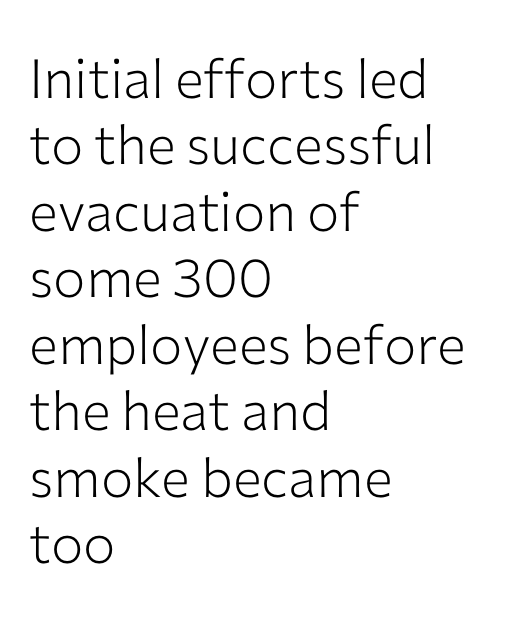
The image shows 54 px light sans-serif type, upright; set left-aligned, line spacing 1.23x, normal letter spacing, not underlined; low stroke contrast and a medium x-height.
